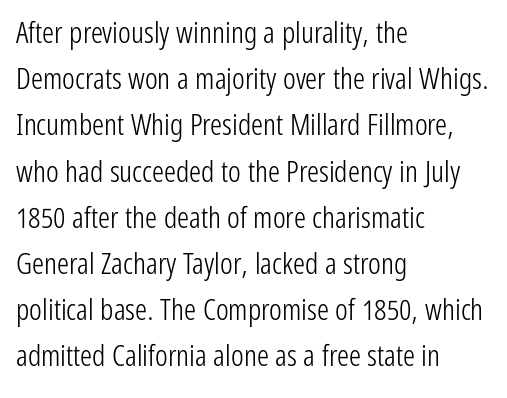
Is this a fixed-width face? No — the glyphs have proportional, varying widths. Observe the absence of serifs on each vertical stroke in this sample. The text block is weighted toward the left margin, trailing off unevenly rightward. No extra ink here — the face is not bold. Students, note that the glyphs here touch the page at normal intervals. The typography opts for an upright posture over an oblique one.
